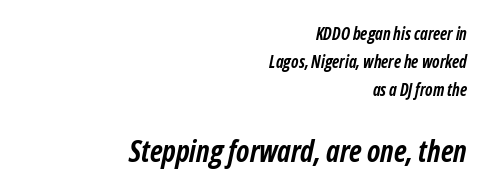
A bare baseline throughout the passage. Honestly, the row spacing looks completely unremarkable. The typography opts for an oblique posture over an upright one. If you squint, the bottom block still reads clearly — it's the larger of the two. In CSS terms this would be text-align: right.
